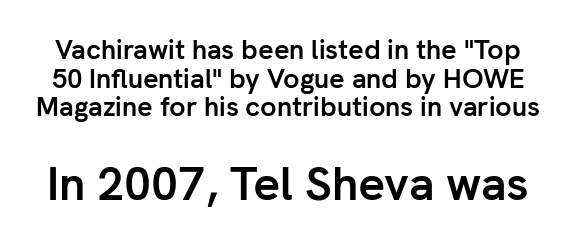
The image shows 47 px semibold sans-serif type, upright; set tight line spacing (1.06x), normal letter spacing, not underlined; the second (bottom) block is 1.74x larger; low stroke contrast and a medium x-height.
